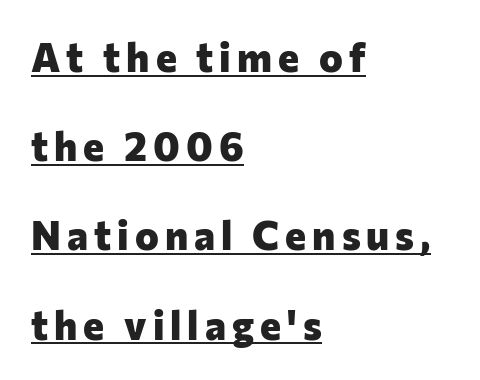
Think of a printed novel: that variable character pitch is what you see here. The line-height multiplier appears high, well above default. Typographically, this falls in the sans-serif category. The specimen reads as upright at a glance. Thick stems and heavy bowls — unmistakably bold. A baseline rule has been typeset under these characters.
